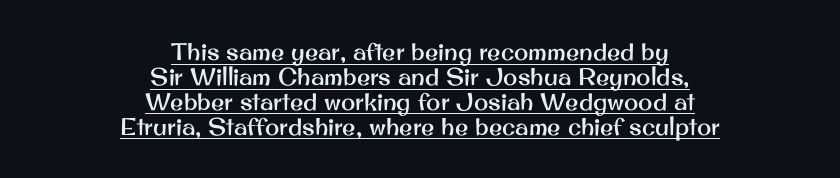
{"italic": "no", "underline": "yes", "align": "center", "line_spacing": "tight", "line_spacing_ratio": 1.04, "letter_spacing": "normal", "letter_spacing_em": 0.0, "glyph_px": 24}
